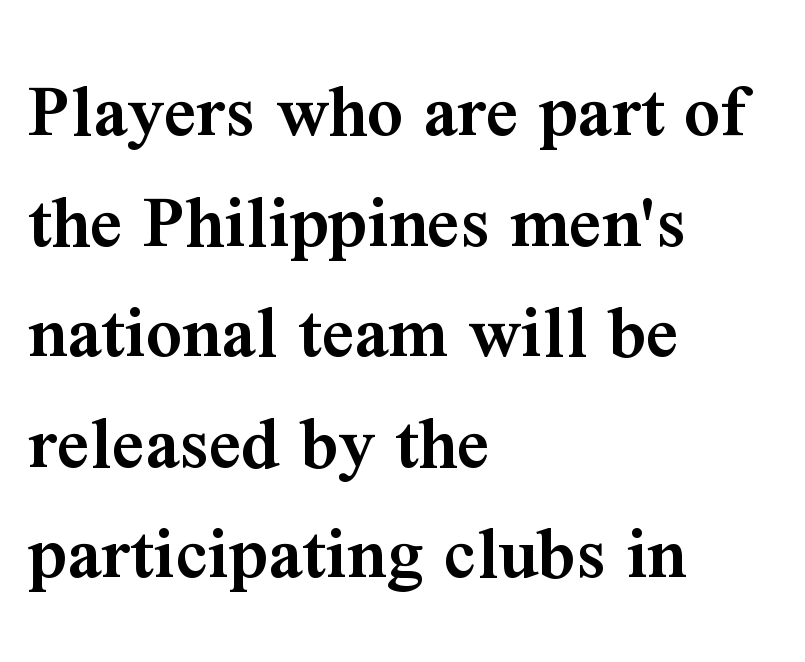
The image shows 79 px semibold serif type, upright; set left-aligned, normal line spacing (1.4x), normal letter spacing, not underlined; medium stroke contrast and a medium x-height.
